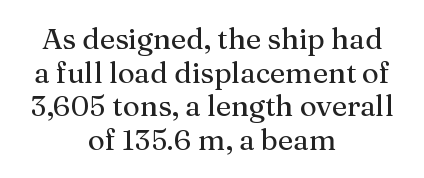
Q: Is the text italic (slanted)? A: No, it is upright.
Q: Is the typeface a serif or a sans-serif typeface? A: Serif.
Q: Is the text underlined? A: No.
Q: How is the paragraph aligned? A: Centered.
Q: Is the spacing between letters normal or unusually wide? A: Normal.
Q: Width (condensed, normal, or wide)? A: Normal.
Q: Stroke contrast? A: Medium.
Q: x-height? A: Medium.
Q: Monospaced? A: No.
